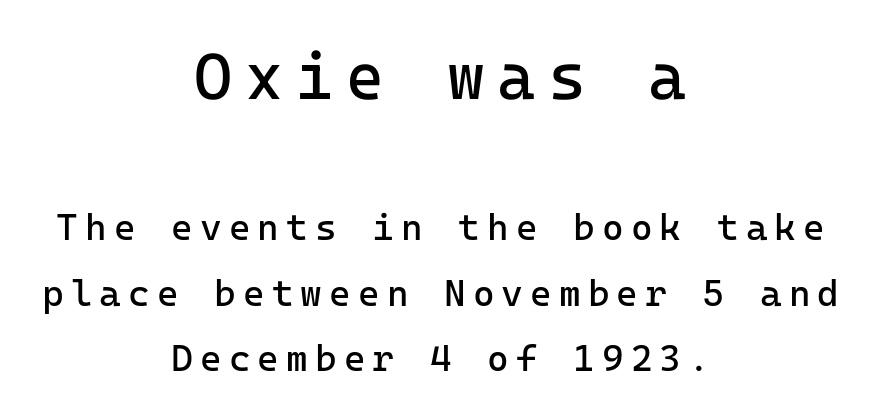
The image shows 65 px regular-weight sans-serif type, upright, monospaced; set centered, line spacing 1.77x, not underlined; the first (top) block is 1.76x larger; low stroke contrast and a medium x-height.
